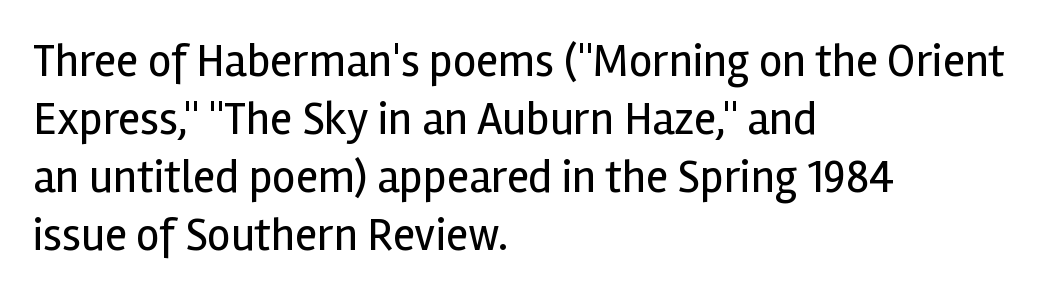
{"serif": "no", "italic": "no", "bold": "no", "weight": "regular", "width": "normal", "x_height": "medium", "monospaced": "no", "underline": "no", "align": "left", "line_spacing": "normal", "line_spacing_ratio": 1.26, "letter_spacing": "normal", "letter_spacing_em": 0.0, "glyph_px": 46}
